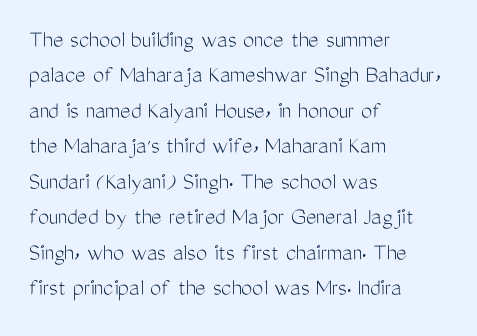
Plain, unruled lines of type. Is the type heavy? It reads as light-to-regular instead. Interline gaps are of average width in this sample. In terms of posture, this sample is upright. These lines are set flush left with a ragged right edge. Nothing unusual about the tracking: characters are spaced as the font intends.
